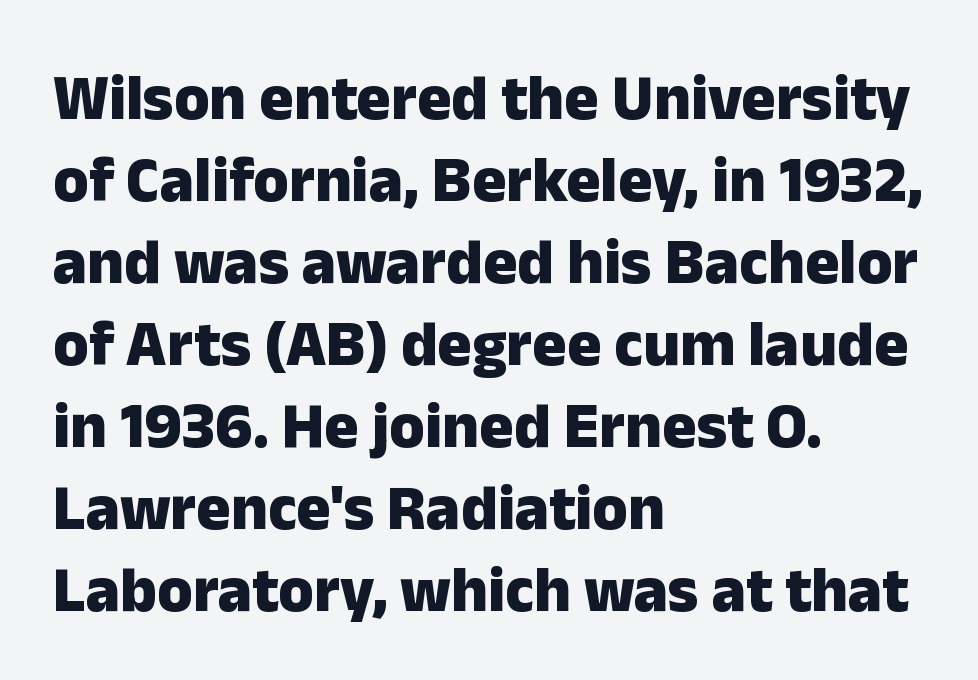
Q: Is the text bold? A: Yes.
Q: Is the text italic (slanted)? A: No, it is upright.
Q: Is the typeface a serif or a sans-serif typeface? A: Sans-serif.
Q: Is the text underlined? A: No.
Q: How is the paragraph aligned? A: Left-aligned.
Q: Is the spacing between letters normal or unusually wide? A: Normal.
Q: Is the spacing between lines tight, normal or loose? A: Normal.
Q: Width (condensed, normal, or wide)? A: Normal.
Q: Stroke contrast? A: Low.
Q: x-height? A: Medium.
Q: Monospaced? A: No.
